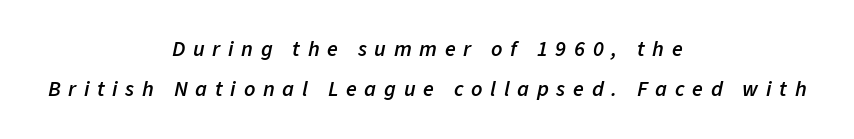
Q: Is the text bold? A: Semi-bold.
Q: Is the text italic (slanted)? A: Yes, it leans right by about 11 degrees.
Q: Is the text underlined? A: No.
Q: How is the paragraph aligned? A: Centered.
Q: Is the spacing between letters normal or unusually wide? A: Unusually wide.
